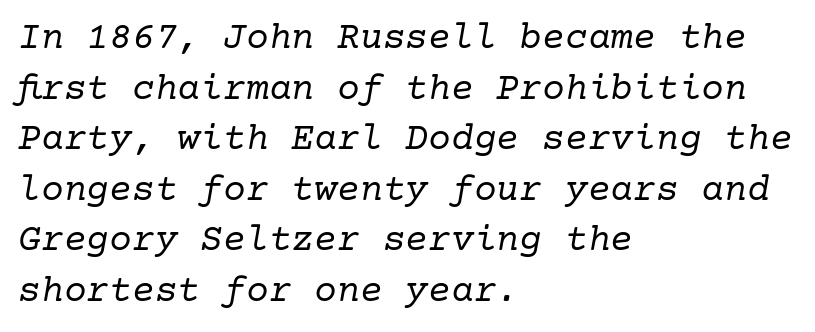
Q: Is the text bold? A: No.
Q: Is the text italic (slanted)? A: Yes, it leans right by about 10 degrees.
Q: Is the typeface a serif or a sans-serif typeface? A: Serif.
Q: Is the text underlined? A: No.
Q: How is the paragraph aligned? A: Left-aligned.
Q: Is the spacing between letters normal or unusually wide? A: Normal.
Q: Is the spacing between lines tight, normal or loose? A: Normal.
Q: Width (condensed, normal, or wide)? A: Normal.
Q: Stroke contrast? A: Low.
Q: x-height? A: Medium.
